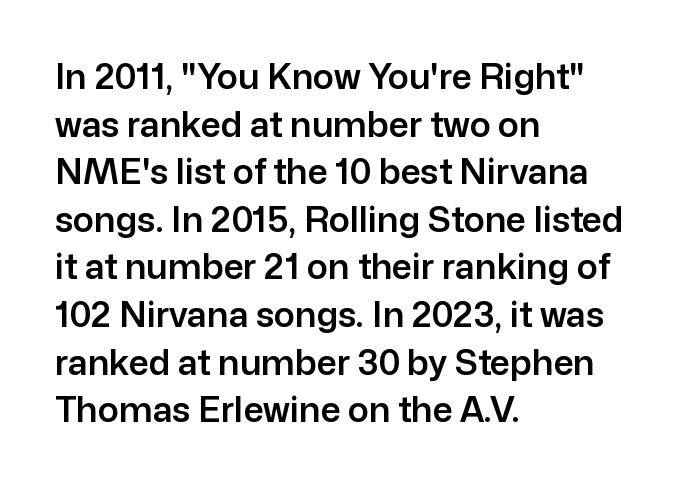
The image shows 35 px sans-serif type, upright; set left-aligned, normal line spacing (1.36x), normal letter spacing, not underlined; low stroke contrast and a medium x-height.
